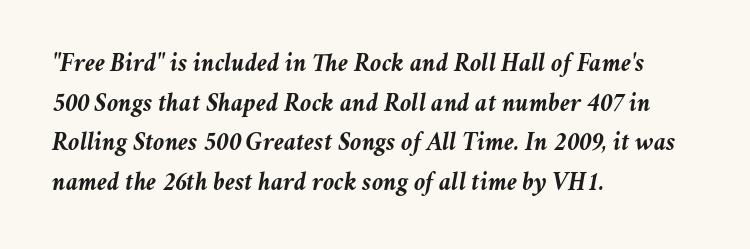
The image shows 26 px bold type, italic (leaning right); set left-aligned, normal line spacing (1.52x), normal letter spacing, not underlined.
